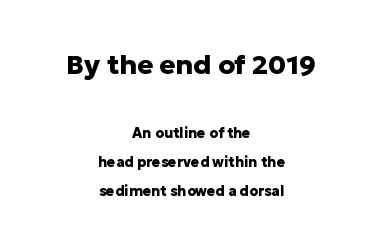
{"italic": "no", "bold": "yes", "underline": "no", "align": "center", "line_spacing": "loose", "line_spacing_ratio": 2.07, "letter_spacing": "normal", "letter_spacing_em": 0.0, "larger_block": "first", "size_ratio": 1.93, "glyph_px": 27}
